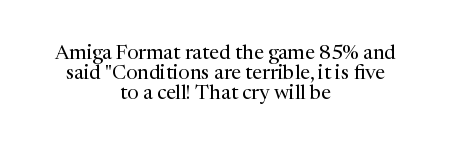
Does the leading feel generous? Not at all — it's pinched. You can tell it's not italic because the verticals are truly vertical. Short note: letters normally spaced. Weight class: somewhere from thin through regular. Honestly, there is no underline to notice here at all.
